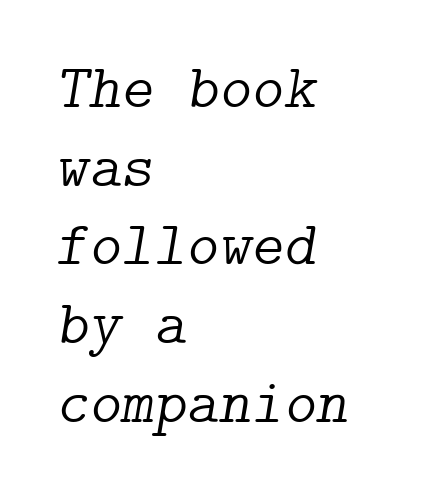
Observe the ordinary spacing: letters are neighbours, not strangers. These lines are composed in type with serifs. The font is comparable to plain body text, perhaps lighter. The setting favours the left margin, as ordinary paragraphs usually do. Slanted lettering throughout.
